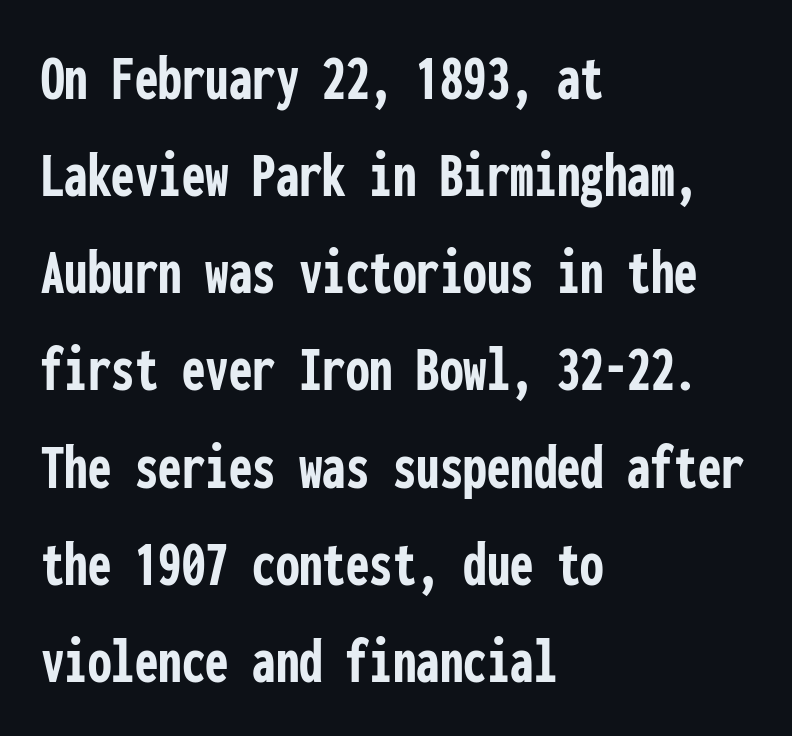
Examine the stroke ends and you'll find no serifs. A bare baseline throughout the passage. Students, note that the glyphs here touch the page at normal intervals. Every stem runs plumb, perpendicular to the baseline.
